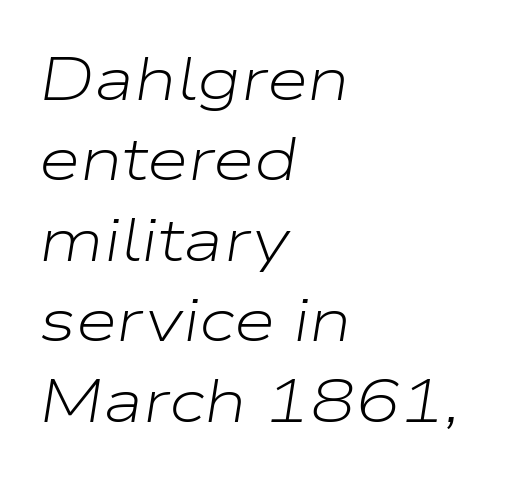
The image shows 60 px light, wide type, italic (leaning right); set left-aligned, normal line spacing (1.34x), normal letter spacing, not underlined; low stroke contrast and a medium x-height.
